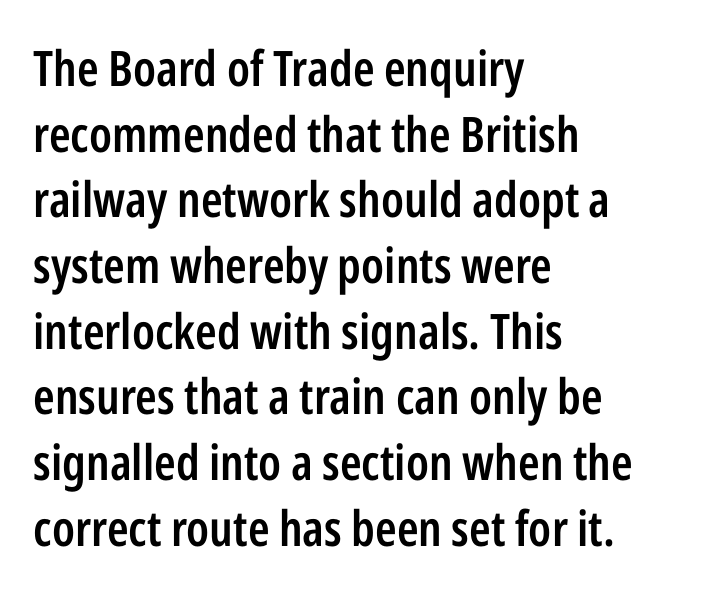
Tall strokes in this sample are plumb rather than angled. Letters rest on an invisible, unmarked baseline. The paragraph shown leans on its left margin. Notice the strokes are somewhat thickened but not fully heavy: this is a semibold.
